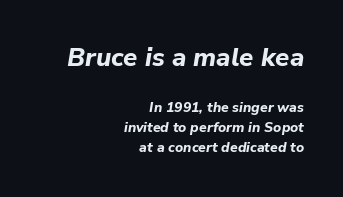
A student would call this right alignment; a typographer would say flush right, rag left. Short note: letters normally spaced. Underline: absent. Compared with typical paragraphs, the rows here are spaced about the same. The typography opts for an oblique posture over an upright one.
